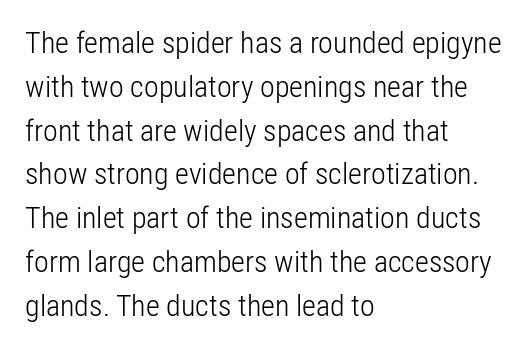
Do the characters align in a grid? No, the font is proportional. Bare-footed words on every line. Counters stay open thanks to moderate or lighter strokes. Notice how descenders clear the ascenders below comfortably — that's standard leading.
